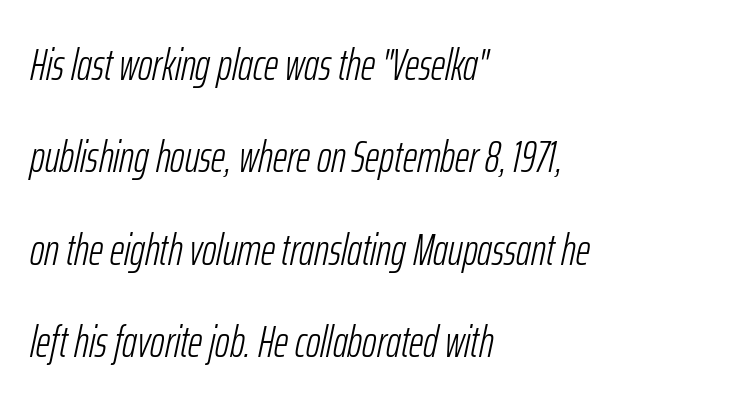
Q: Is the text bold? A: No.
Q: Is the text italic (slanted)? A: Yes, it leans right by about 12 degrees.
Q: Is the text underlined? A: No.
Q: How is the paragraph aligned? A: Left-aligned.
Q: Is the spacing between letters normal or unusually wide? A: Normal.
Q: Is the spacing between lines tight, normal or loose? A: Loose.
Q: Width (condensed, normal, or wide)? A: Condensed.
Q: Stroke contrast? A: Low.
Q: x-height? A: Medium.
Q: Monospaced? A: No.
